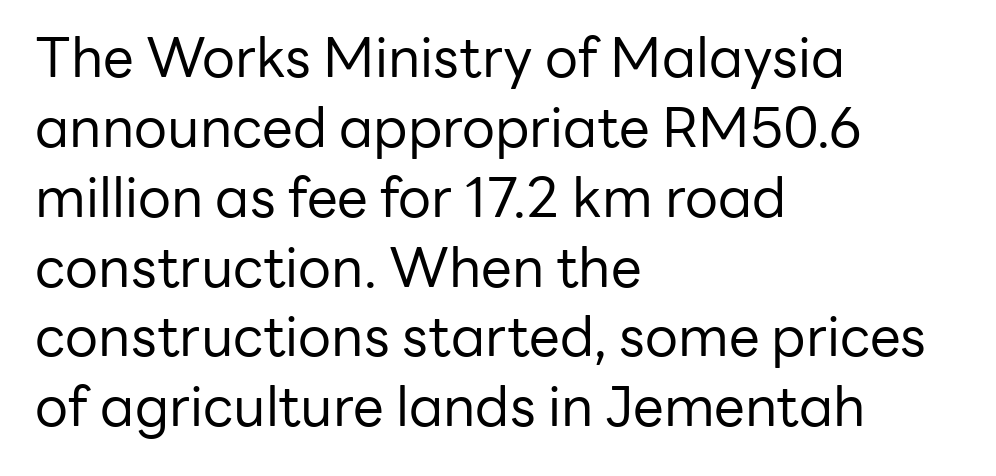
{"serif": "no", "italic": "no", "bold": "no", "weight": "regular", "width": "normal", "stroke_contrast": "low", "x_height": "medium", "monospaced": "no", "underline": "no", "align": "left", "line_spacing": "normal", "line_spacing_ratio": 1.27, "letter_spacing": "normal", "letter_spacing_em": 0.0, "glyph_px": 55}
